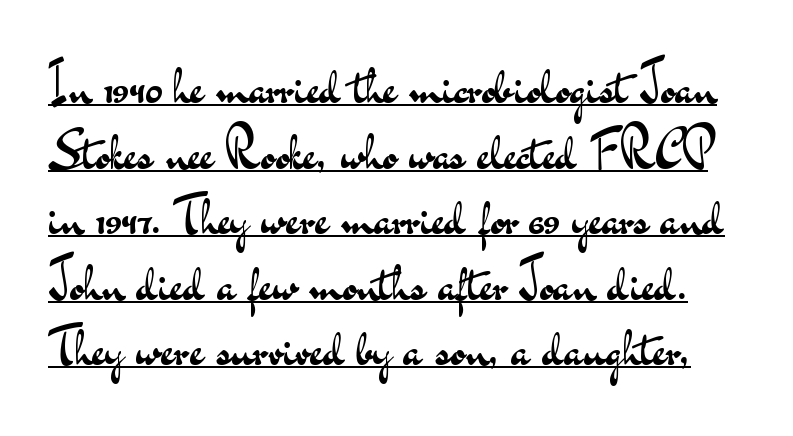
Q: Is the text bold? A: No.
Q: Is the text italic (slanted)? A: Yes.
Q: Is the typeface a serif or a sans-serif typeface? A: Sans-serif.
Q: Is the text underlined? A: Yes.
Q: Is the spacing between letters normal or unusually wide? A: Normal.
Q: Is the spacing between lines tight, normal or loose? A: Normal.
Q: Width (condensed, normal, or wide)? A: Wide.
Q: Stroke contrast? A: Medium.
Q: x-height? A: Small.
Q: Monospaced? A: No.
